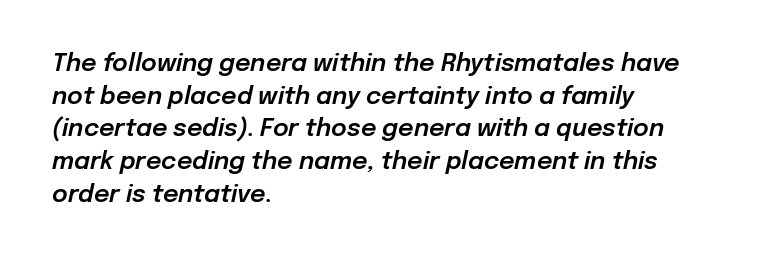
Q: Is the text italic (slanted)? A: Yes, it leans right by about 12 degrees.
Q: Is the text underlined? A: No.
Q: How is the paragraph aligned? A: Left-aligned.
Q: Is the spacing between letters normal or unusually wide? A: Normal.
Q: Is the spacing between lines tight, normal or loose? A: Normal.
